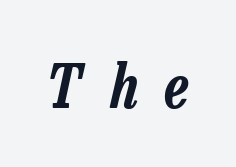
Q: Is the text italic (slanted)? A: Yes, it leans right by about 13 degrees.
Q: Is the text underlined? A: No.
Q: Is the spacing between letters normal or unusually wide? A: Unusually wide.
Q: Width (condensed, normal, or wide)? A: Condensed.
Q: Stroke contrast? A: Low.
Q: x-height? A: Medium.
Q: Monospaced? A: No.
